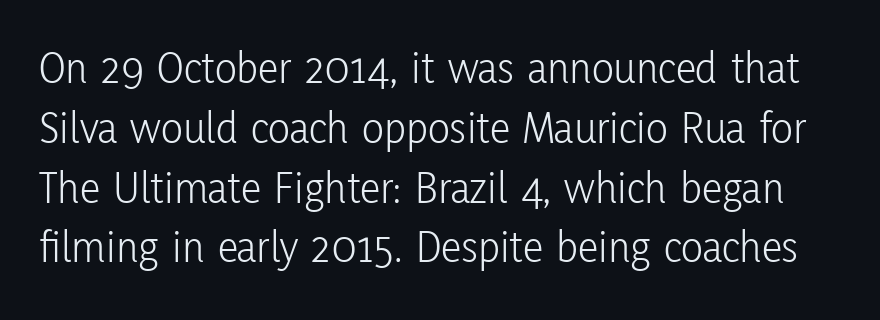
The image shows 46 px light, condensed sans-serif type, upright; set normal line spacing (1.3x), normal letter spacing, not underlined; low stroke contrast and a medium x-height.
